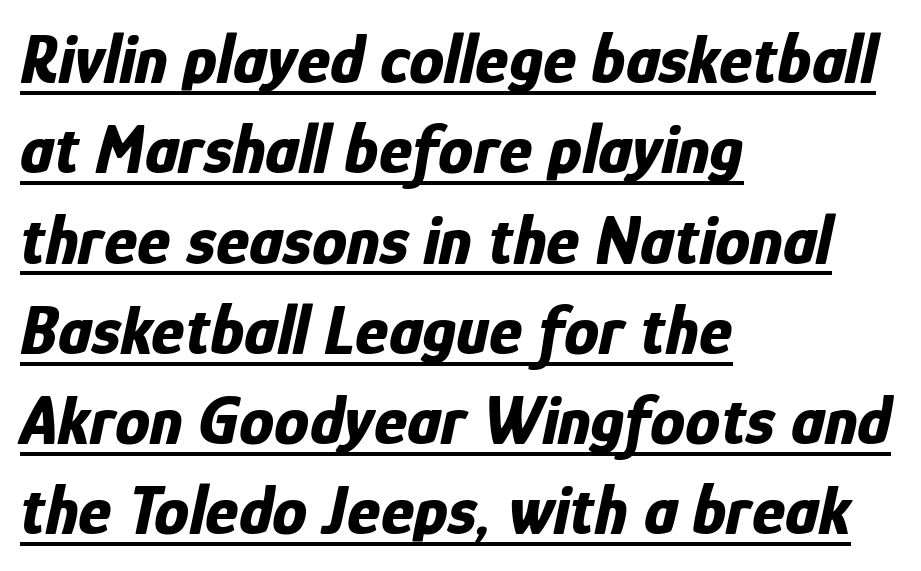
The face used here is rendered with its standard letterfit. The typography opts for an oblique posture over an upright one. The passage shown is typed in a proportional face where columns would drift. Regarding leading, the lines here are spaced in the standard way. The setting favours the left margin, as ordinary paragraphs usually do.
